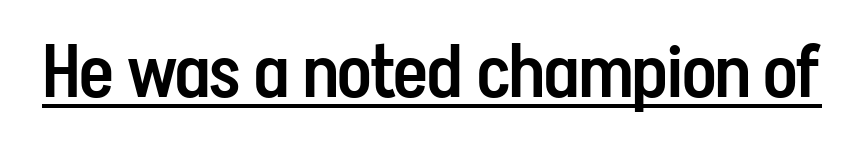
Q: Is the text bold? A: Semi-bold.
Q: Is the text italic (slanted)? A: No, it is upright.
Q: Is the typeface a serif or a sans-serif typeface? A: Sans-serif.
Q: Is the text underlined? A: Yes.
Q: Is the spacing between letters normal or unusually wide? A: Normal.
Q: Width (condensed, normal, or wide)? A: Condensed.
Q: Stroke contrast? A: Low.
Q: x-height? A: Medium.
Q: Monospaced? A: No.
